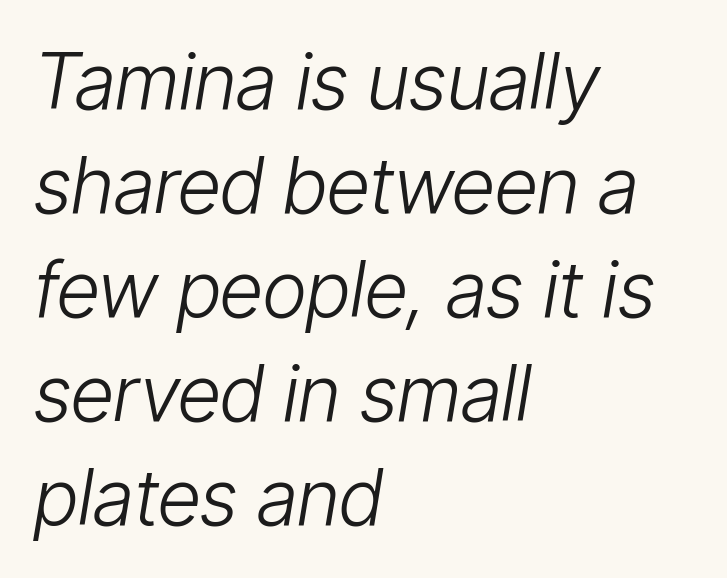
The image shows 77 px light, condensed type, italic (leaning right); set left-aligned, normal line spacing (1.35x), normal letter spacing, not underlined; low stroke contrast and a medium x-height.
